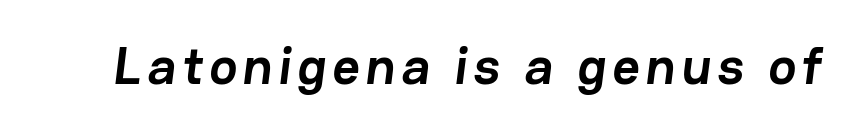
{"serif": "no", "bold": "yes", "weight": "semibold", "width": "normal", "stroke_contrast": "low", "x_height": "medium", "monospaced": "no", "underline": "no", "glyph_px": 53}
